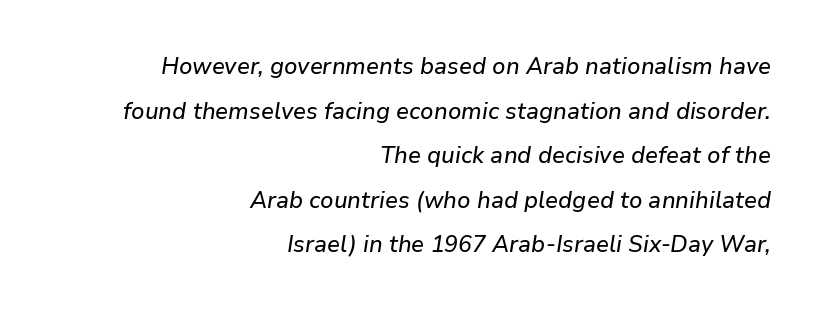
The image shows 23 px text type, italic (leaning right); set right-aligned, loose line spacing (1.94x), normal letter spacing, not underlined.
